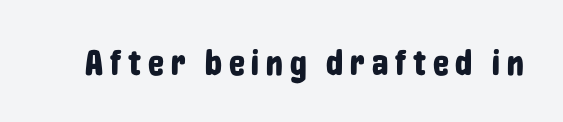
{"serif": "no", "italic": "no", "width": "condensed", "stroke_contrast": "low", "x_height": "medium", "monospaced": "no", "underline": "no", "glyph_px": 36}
